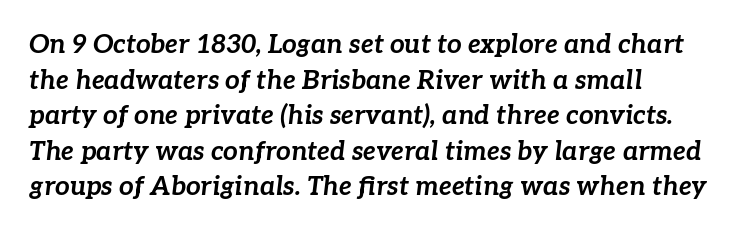
The image shows 26 px bold type, italic (leaning right); set normal line spacing (1.37x), normal letter spacing, not underlined.
